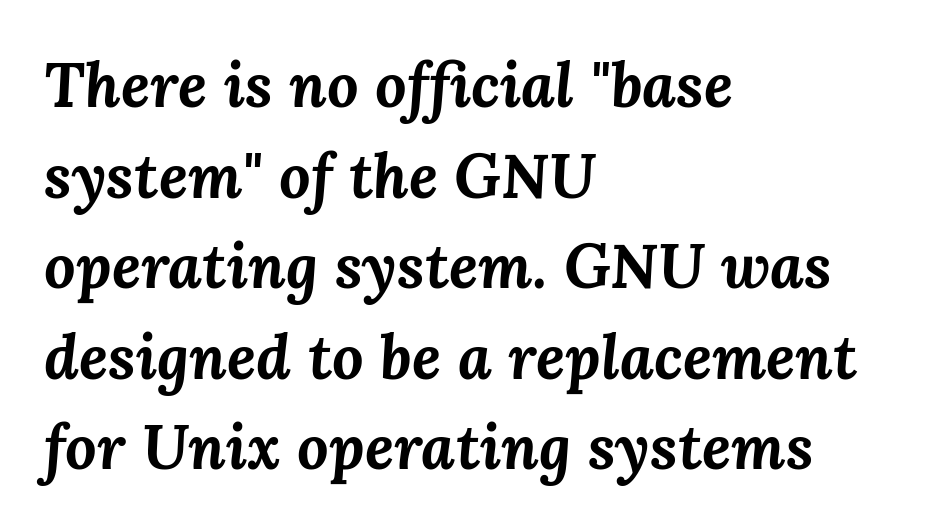
The image shows 62 px bold type, italic (leaning right); set left-aligned, normal line spacing (1.46x), normal letter spacing, not underlined; medium stroke contrast and a medium x-height.
